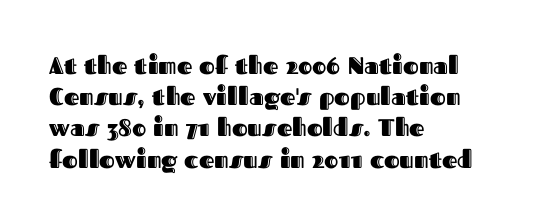
Q: Is the text italic (slanted)? A: No, it is upright.
Q: Is the text underlined? A: No.
Q: How is the paragraph aligned? A: Left-aligned.
Q: Is the spacing between letters normal or unusually wide? A: Normal.
Q: Is the spacing between lines tight, normal or loose? A: Normal.
